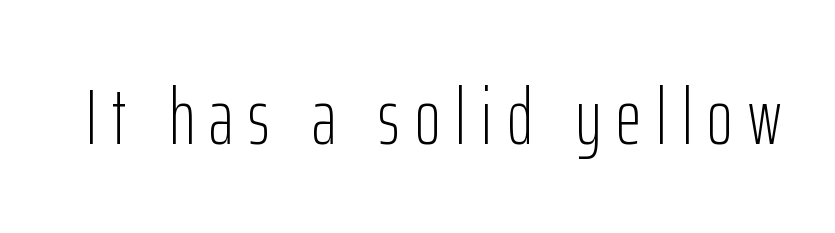
Note: no serifs on the glyphs. The weight would be labelled regular, book, light, or lighter still. A roman cut, with each character standing at attention. Rule under the text: the space is simply empty.
